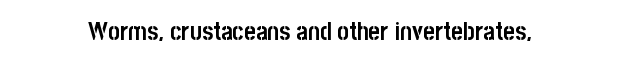
{"italic": "no", "bold": "yes", "underline": "no", "letter_spacing": "normal", "letter_spacing_em": 0.0, "glyph_px": 25}
